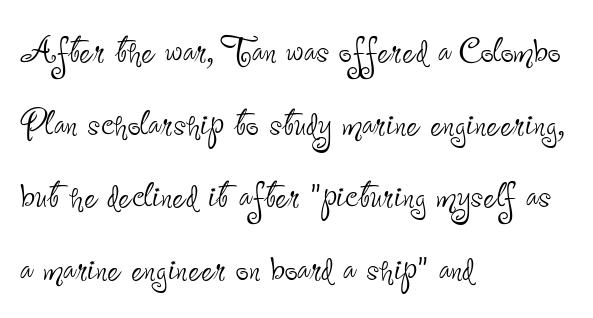
The glyphs are unaccompanied by any horizontal stroke below them. Weight: not bold — regular or lighter. Does the leading feel generous? No, just average. A typesetter would call this proportional, since set widths differ per character.
